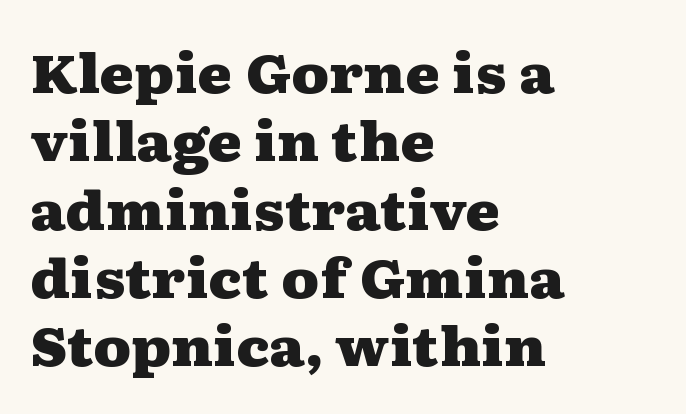
Q: Is the text bold? A: Yes.
Q: Is the text italic (slanted)? A: No, it is upright.
Q: Is the typeface a serif or a sans-serif typeface? A: Serif.
Q: Is the text underlined? A: No.
Q: How is the paragraph aligned? A: Left-aligned.
Q: Is the spacing between letters normal or unusually wide? A: Normal.
Q: Is the spacing between lines tight, normal or loose? A: Normal.
Q: Width (condensed, normal, or wide)? A: Wide.
Q: Stroke contrast? A: Medium.
Q: x-height? A: Medium.
Q: Monospaced? A: No.
